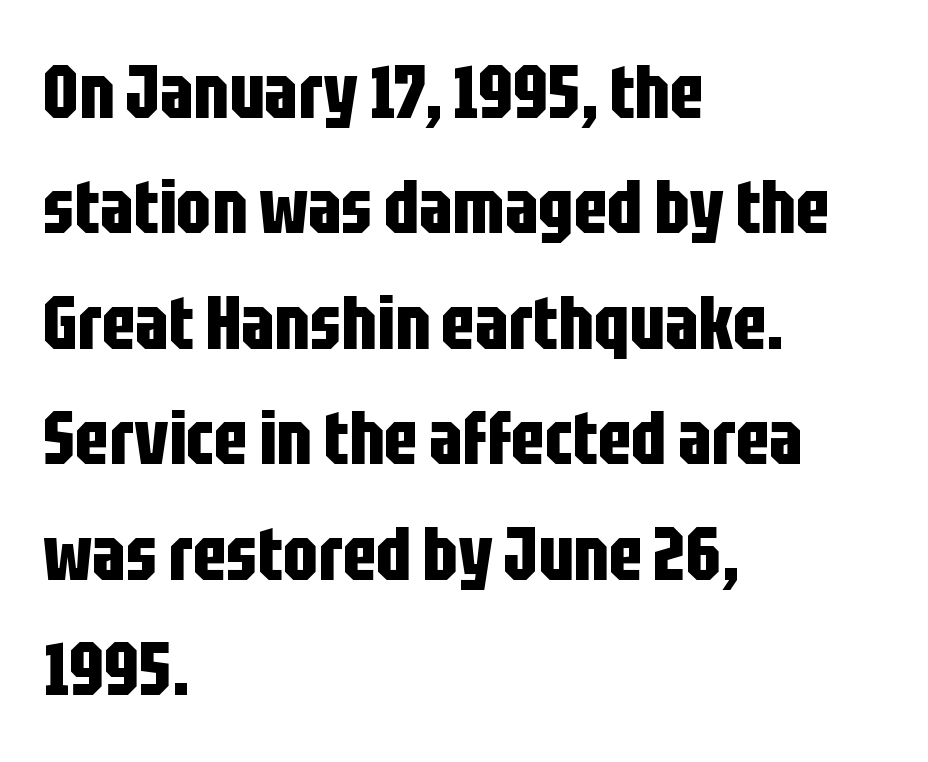
The image shows 75 px bold, condensed sans-serif type, upright; set left-aligned, normal line spacing (1.54x), normal letter spacing, not underlined; low stroke contrast and a large x-height.
